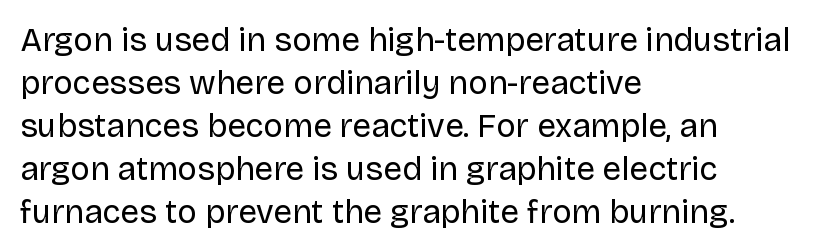
{"serif": "no", "italic": "no", "bold": "no", "weight": "regular", "width": "normal", "stroke_contrast": "low", "x_height": "large", "monospaced": "no", "underline": "no", "align": "left", "line_spacing": "normal", "line_spacing_ratio": 1.3, "letter_spacing": "normal", "letter_spacing_em": 0.0, "glyph_px": 33}
